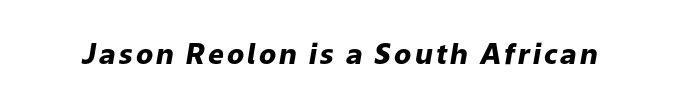
The typography opts for an oblique posture over an upright one. The baseline area is clear. The letters are bold, with thick, heavy strokes. The face used here is proportionally spaced, like ordinary book or web type.
